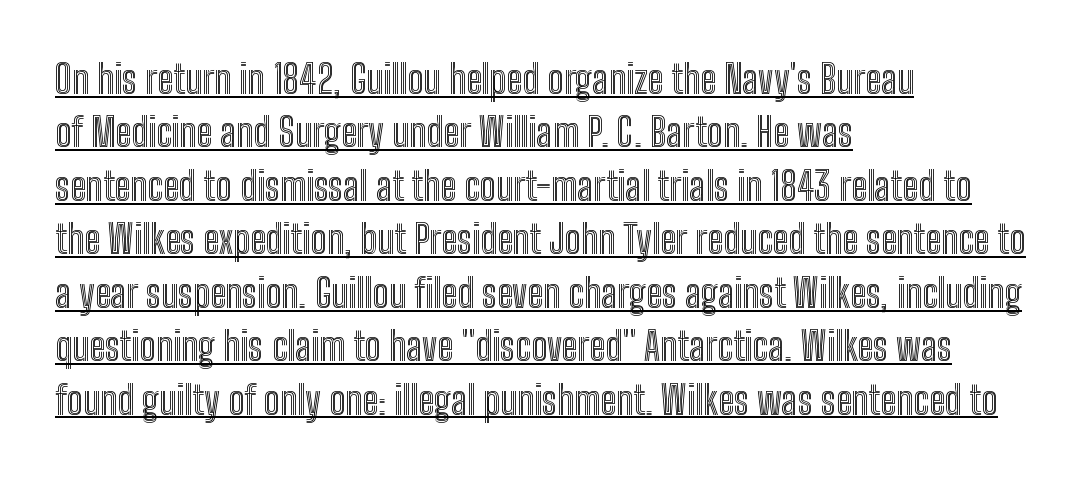
The image shows 39 px condensed type, upright; set left-aligned, normal line spacing (1.37x), normal letter spacing, underlined; a medium x-height.
